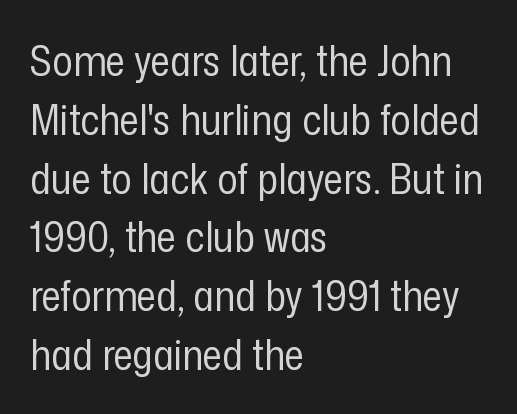
{"serif": "no", "italic": "no", "bold": "no", "weight": "regular", "width": "condensed", "stroke_contrast": "low", "x_height": "medium", "monospaced": "no", "underline": "no", "align": "left", "line_spacing": "normal", "line_spacing_ratio": 1.4, "letter_spacing": "normal", "letter_spacing_em": 0.0, "glyph_px": 42}
